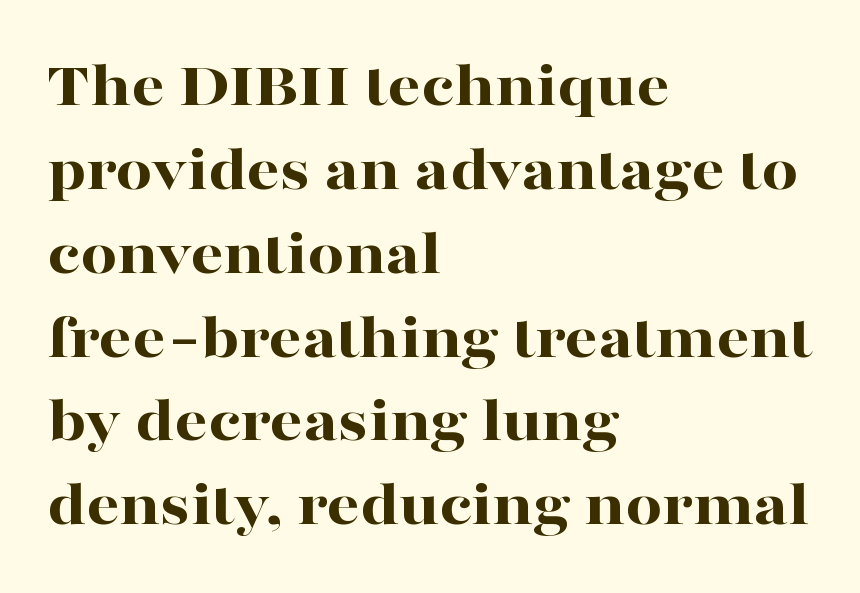
Q: Is the text bold? A: Yes.
Q: Is the text italic (slanted)? A: No, it is upright.
Q: Is the typeface a serif or a sans-serif typeface? A: Serif.
Q: Is the text underlined? A: No.
Q: How is the paragraph aligned? A: Left-aligned.
Q: Is the spacing between letters normal or unusually wide? A: Normal.
Q: Is the spacing between lines tight, normal or loose? A: Normal.
Q: Width (condensed, normal, or wide)? A: Wide.
Q: Stroke contrast? A: High.
Q: x-height? A: Medium.
Q: Monospaced? A: No.
